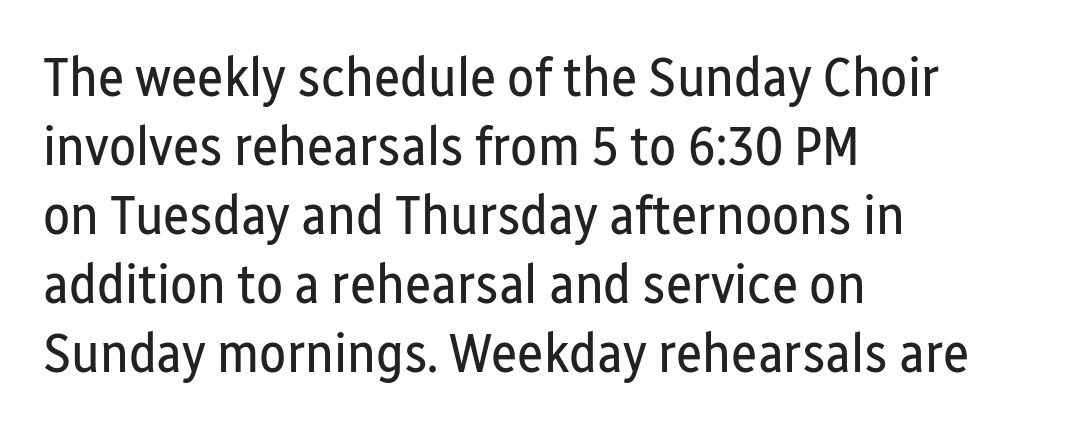
The image shows 56 px regular-weight, condensed sans-serif type, upright; set left-aligned, line spacing 1.23x, normal letter spacing, not underlined; low stroke contrast and a medium x-height.
